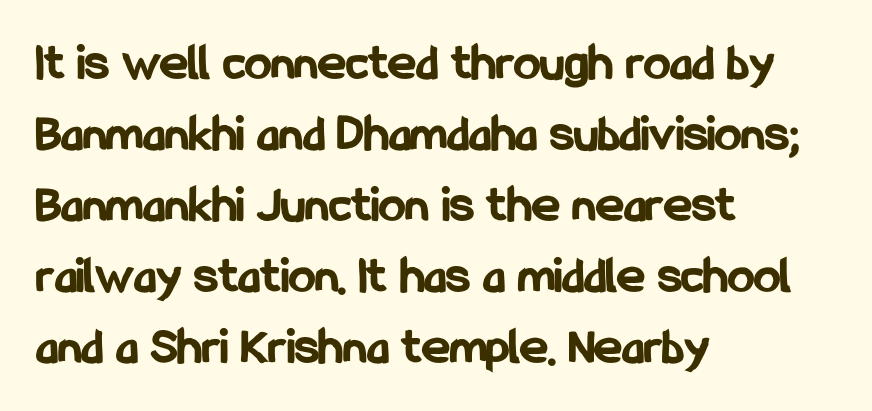
Q: Is the text bold? A: Yes.
Q: Is the text italic (slanted)? A: No, it is upright.
Q: Is the typeface a serif or a sans-serif typeface? A: Sans-serif.
Q: Is the text underlined? A: No.
Q: How is the paragraph aligned? A: Left-aligned.
Q: Is the spacing between letters normal or unusually wide? A: Normal.
Q: Is the spacing between lines tight, normal or loose? A: Normal.
Q: Width (condensed, normal, or wide)? A: Condensed.
Q: Stroke contrast? A: Low.
Q: x-height? A: Medium.
Q: Monospaced? A: No.
